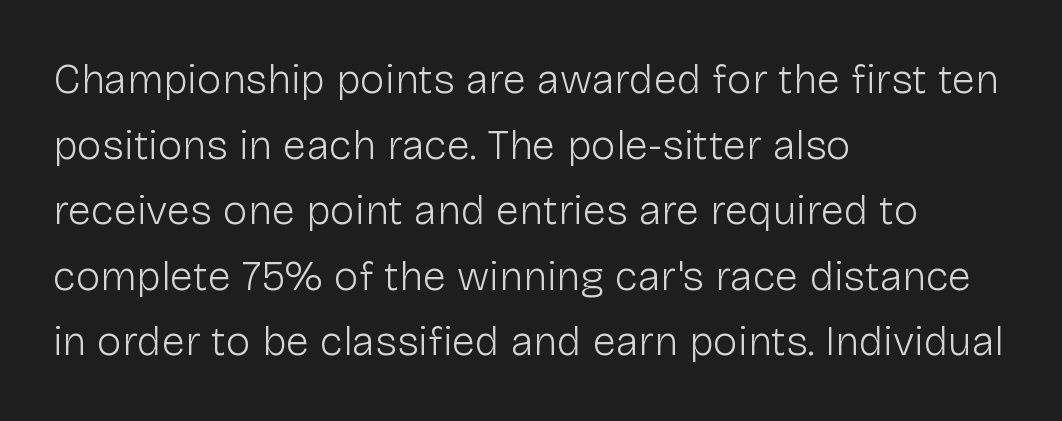
{"serif": "no", "italic": "no", "bold": "no", "weight": "light", "width": "normal", "stroke_contrast": "low", "x_height": "medium", "monospaced": "no", "underline": "no", "align": "left", "line_spacing": "normal", "line_spacing_ratio": 1.56, "letter_spacing": "normal", "letter_spacing_em": 0.0, "glyph_px": 42}
